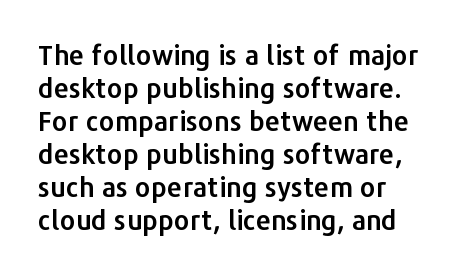
The image shows 27 px text type, upright; set left-aligned, line spacing 1.22x, normal letter spacing, not underlined.
